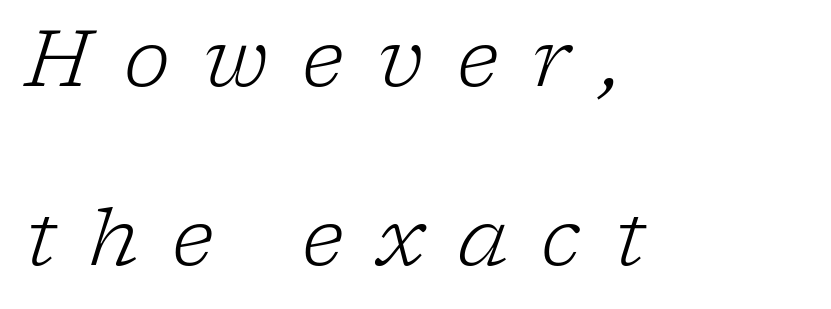
The image shows 79 px light serif type, italic (leaning right); set left-aligned, loose line spacing (2.26x), unusually wide letter spacing (+0.42 em), not underlined; low stroke contrast and a medium x-height.
